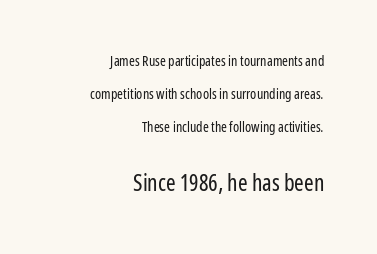
{"italic": "no", "bold": "no", "underline": "no", "align": "right", "line_spacing": "loose", "line_spacing_ratio": 2.34, "letter_spacing": "normal", "letter_spacing_em": 0.0, "larger_block": "second", "size_ratio": 1.64, "glyph_px": 23}
